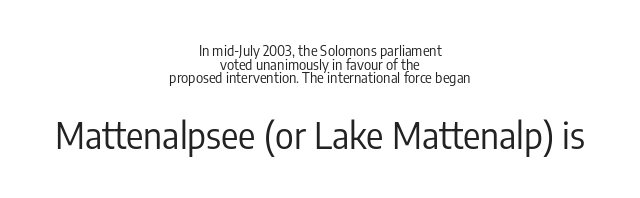
Q: Is the text bold? A: No.
Q: Is the text italic (slanted)? A: No, it is upright.
Q: Is the typeface a serif or a sans-serif typeface? A: Sans-serif.
Q: Is the text underlined? A: No.
Q: How is the paragraph aligned? A: Centered.
Q: Is the spacing between letters normal or unusually wide? A: Normal.
Q: Is the spacing between lines tight, normal or loose? A: Tight.
Q: Which block of text is set in a larger size, the first (top) or the second (bottom)? A: The second (bottom) one.
Q: Width (condensed, normal, or wide)? A: Condensed.
Q: Stroke contrast? A: Low.
Q: x-height? A: Medium.
Q: Monospaced? A: No.
